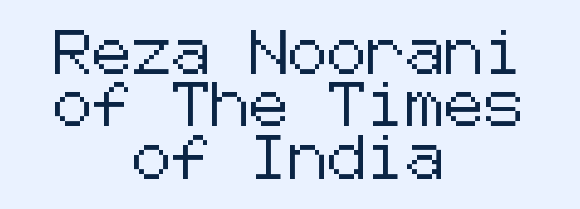
{"serif": "no", "italic": "no", "width": "normal", "stroke_contrast": "low", "x_height": "medium", "underline": "no", "align": "center", "line_spacing_ratio": 1.19, "letter_spacing": "normal", "letter_spacing_em": 0.0, "glyph_px": 44}
